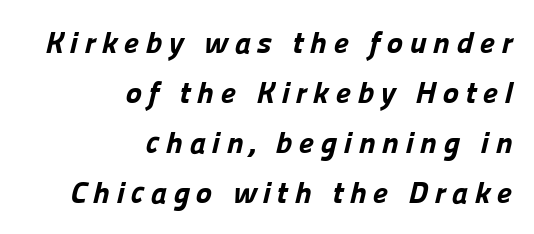
Q: Is the text bold? A: Yes.
Q: Is the typeface a serif or a sans-serif typeface? A: Sans-serif.
Q: Is the text underlined? A: No.
Q: How is the paragraph aligned? A: Right-aligned.
Q: Is the spacing between letters normal or unusually wide? A: Unusually wide.
Q: Is the spacing between lines tight, normal or loose? A: Normal.
Q: Width (condensed, normal, or wide)? A: Normal.
Q: Stroke contrast? A: Low.
Q: x-height? A: Medium.
Q: Monospaced? A: No.
